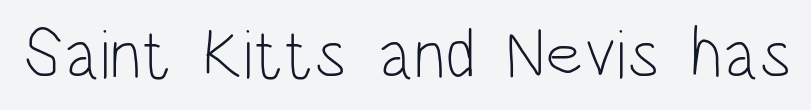
{"serif": "no", "italic": "no", "bold": "no", "weight": "light", "width": "condensed", "stroke_contrast": "low", "x_height": "large", "monospaced": "no", "underline": "no", "letter_spacing": "normal", "letter_spacing_em": 0.0, "glyph_px": 70}
